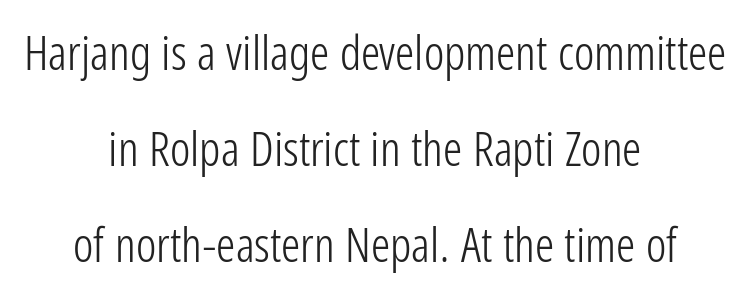
Q: Is the text bold? A: No.
Q: Is the text italic (slanted)? A: No, it is upright.
Q: Is the typeface a serif or a sans-serif typeface? A: Sans-serif.
Q: Is the text underlined? A: No.
Q: How is the paragraph aligned? A: Centered.
Q: Is the spacing between letters normal or unusually wide? A: Normal.
Q: Is the spacing between lines tight, normal or loose? A: Loose.
Q: Width (condensed, normal, or wide)? A: Condensed.
Q: Stroke contrast? A: Low.
Q: x-height? A: Medium.
Q: Monospaced? A: No.
